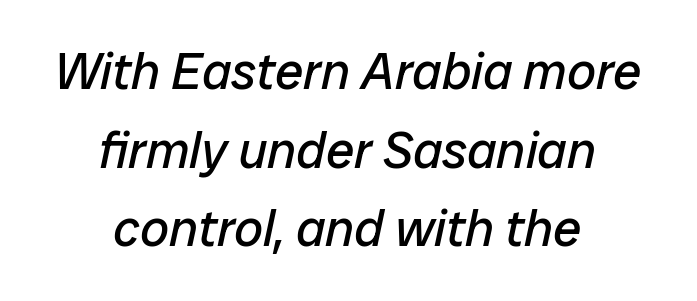
{"italic": "yes", "lean": "right", "slant_degrees": 12, "bold": "no", "weight": "regular", "width": "normal", "stroke_contrast": "low", "x_height": "medium", "monospaced": "no", "underline": "no", "align": "center", "line_spacing": "normal", "line_spacing_ratio": 1.54, "letter_spacing": "normal", "letter_spacing_em": 0.0, "glyph_px": 51}
